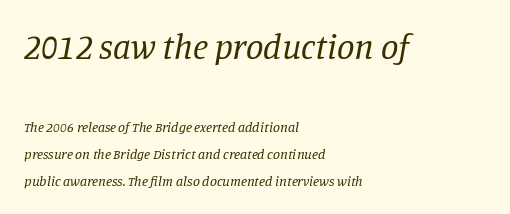
{"serif": "yes", "italic": "yes", "lean": "right", "slant_degrees": 11, "bold": "no", "weight": "regular", "width": "normal", "stroke_contrast": "low", "x_height": "large", "monospaced": "no", "underline": "no", "align": "left", "line_spacing": "loose", "line_spacing_ratio": 1.9, "letter_spacing": "normal", "letter_spacing_em": 0.0, "larger_block": "first", "size_ratio": 2.5, "glyph_px": 35}
